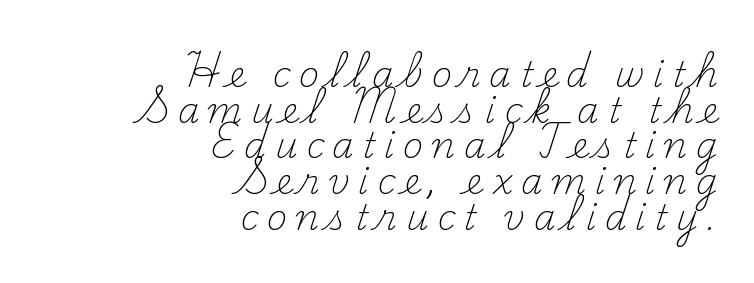
The image shows 35 px light type; set right-aligned, tight line spacing (1.02x), unusually wide letter spacing (+0.24 em), not underlined; medium stroke contrast and a small x-height.
